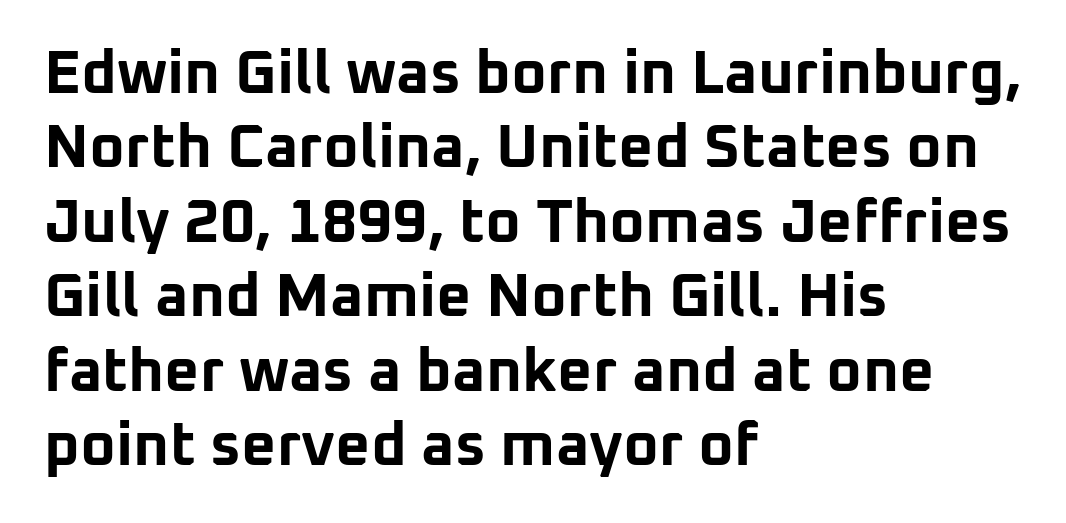
Q: Is the text bold? A: Yes.
Q: Is the text italic (slanted)? A: No, it is upright.
Q: Is the typeface a serif or a sans-serif typeface? A: Sans-serif.
Q: Is the text underlined? A: No.
Q: How is the paragraph aligned? A: Left-aligned.
Q: Is the spacing between letters normal or unusually wide? A: Normal.
Q: Width (condensed, normal, or wide)? A: Normal.
Q: Stroke contrast? A: Low.
Q: x-height? A: Medium.
Q: Monospaced? A: No.
